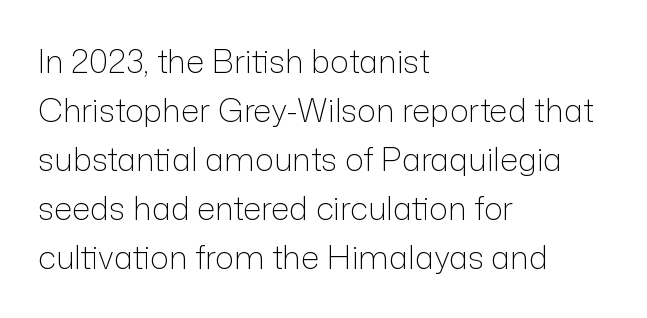
{"serif": "no", "italic": "no", "bold": "no", "weight": "light", "width": "normal", "stroke_contrast": "low", "x_height": "medium", "monospaced": "no", "underline": "no", "align": "left", "line_spacing": "normal", "line_spacing_ratio": 1.53, "letter_spacing": "normal", "letter_spacing_em": 0.0, "glyph_px": 32}
